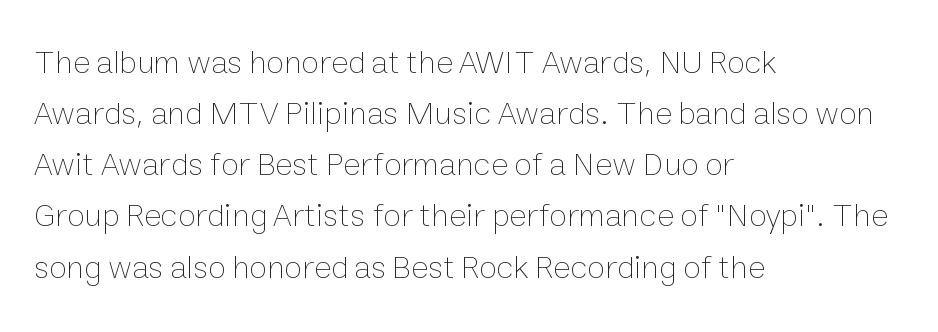
Caption: standard tracking, unaltered. The lettering stays uniformly vertical, giving the passage a roman look. Only glyphs here, with clear space below each row. The face used here is proportionally spaced, like ordinary book or web type.
